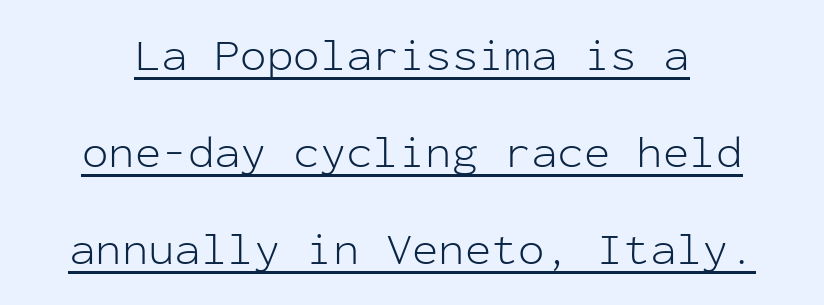
The image shows 44 px light sans-serif type, upright, monospaced; set loose line spacing (2.2x), normal letter spacing, underlined; low stroke contrast and a medium x-height.
